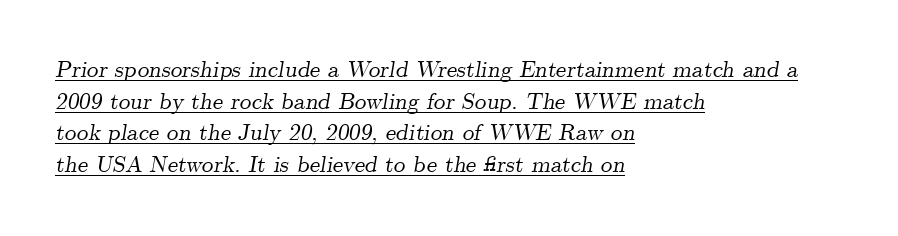
{"italic": "yes", "lean": "right", "slant_degrees": 9, "underline": "yes", "align": "left", "line_spacing": "normal", "line_spacing_ratio": 1.37, "letter_spacing": "normal", "letter_spacing_em": 0.0, "glyph_px": 23}
